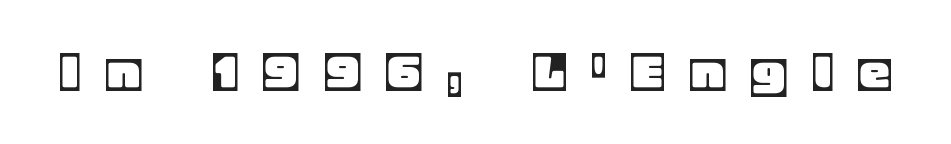
Q: Is the text italic (slanted)? A: No, it is upright.
Q: Is the text underlined? A: No.
Q: Is the spacing between letters normal or unusually wide? A: Unusually wide.
Q: Width (condensed, normal, or wide)? A: Normal.
Q: x-height? A: Large.
Q: Monospaced? A: No.
